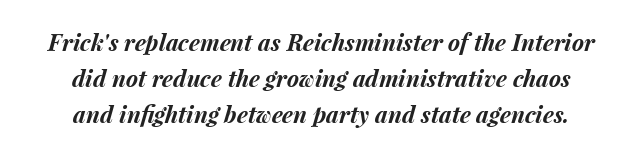
This sample uses an oblique cut, with every glyph tilted off the vertical. Regarding leading, the lines here are spaced in the standard way. Between one letter and the next there's only the usual sliver of space. A student would call this center alignment; a typographer would say set centered.
